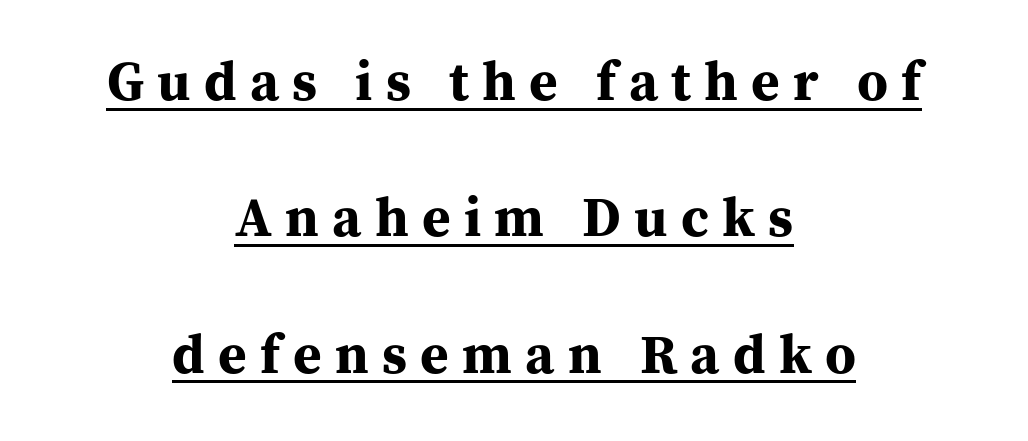
The image shows 55 px bold serif type, upright; set centered, loose line spacing (2.48x), unusually wide letter spacing (+0.24 em), underlined; medium stroke contrast and a medium x-height.
